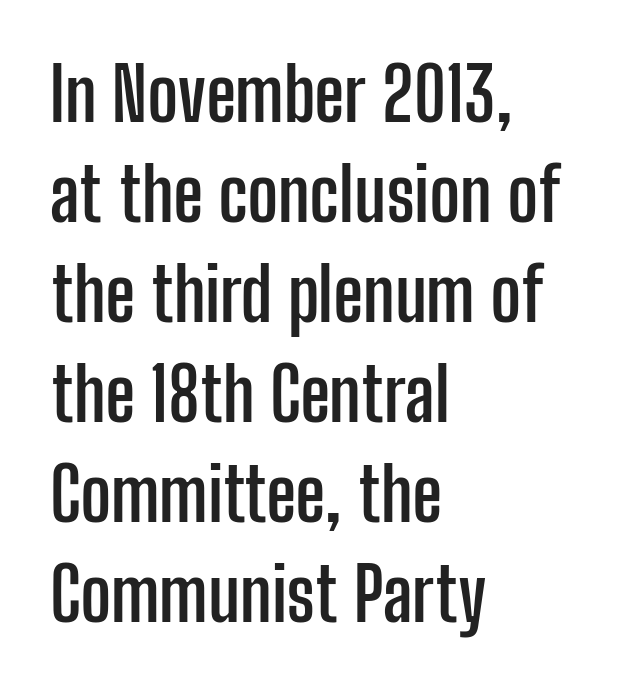
The image shows 73 px semibold, condensed sans-serif type, upright; set left-aligned, normal line spacing (1.37x), normal letter spacing, not underlined; low stroke contrast and a medium x-height.
